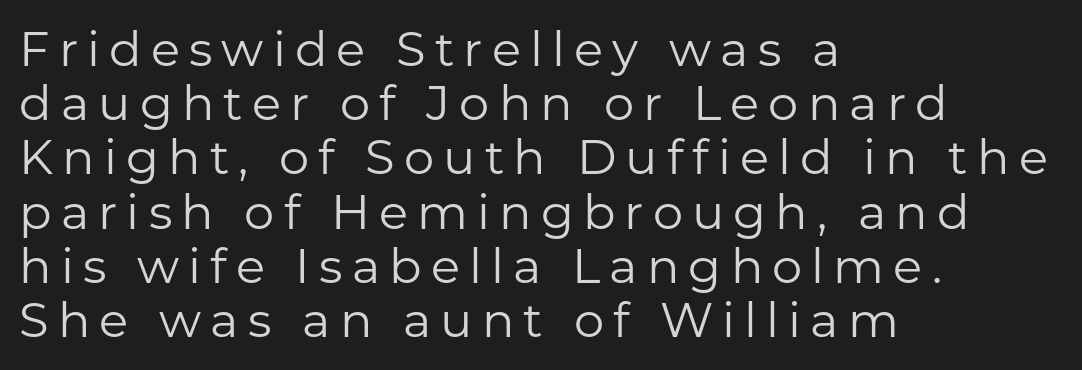
Q: Is the text bold? A: No.
Q: Is the text italic (slanted)? A: No, it is upright.
Q: Is the typeface a serif or a sans-serif typeface? A: Sans-serif.
Q: Is the text underlined? A: No.
Q: How is the paragraph aligned? A: Left-aligned.
Q: Is the spacing between lines tight, normal or loose? A: Tight.
Q: Width (condensed, normal, or wide)? A: Normal.
Q: Stroke contrast? A: Low.
Q: x-height? A: Medium.
Q: Monospaced? A: No.
